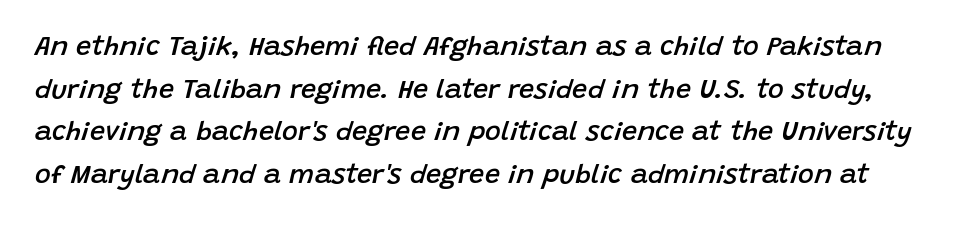
{"italic": "yes", "lean": "right", "slant_degrees": 15, "bold": "semi", "underline": "no", "line_spacing": "normal", "line_spacing_ratio": 1.58, "letter_spacing": "normal", "letter_spacing_em": 0.0, "glyph_px": 27}
